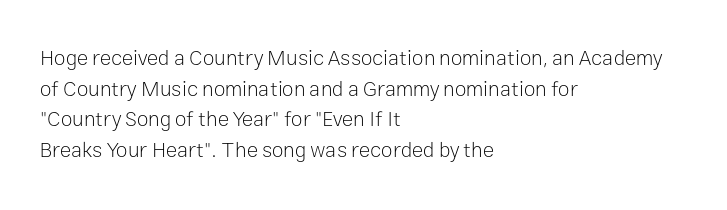
The image shows 21 px text type, upright; set left-aligned, normal line spacing (1.46x), normal letter spacing, not underlined.
